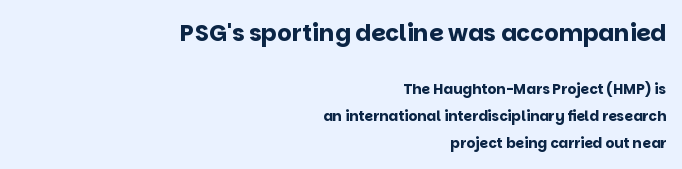
The image shows 23 px bold type, upright; set right-aligned, loose line spacing (1.93x), normal letter spacing, not underlined; the first (top) block is 1.64x larger.
